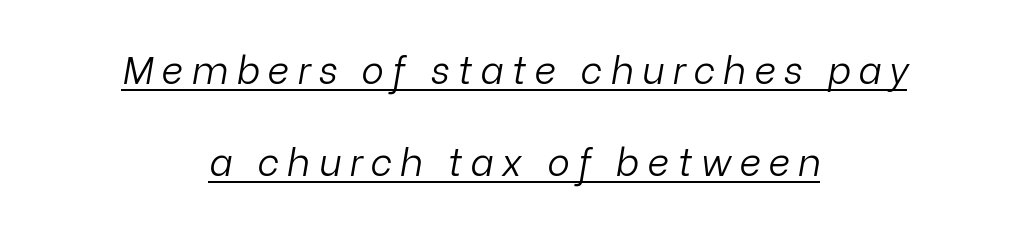
Q: Is the text bold? A: No.
Q: Is the text italic (slanted)? A: Yes, it leans right by about 9 degrees.
Q: Is the text underlined? A: Yes.
Q: How is the paragraph aligned? A: Centered.
Q: Is the spacing between letters normal or unusually wide? A: Unusually wide.
Q: Is the spacing between lines tight, normal or loose? A: Loose.
Q: Width (condensed, normal, or wide)? A: Normal.
Q: Stroke contrast? A: Low.
Q: x-height? A: Medium.
Q: Monospaced? A: No.
